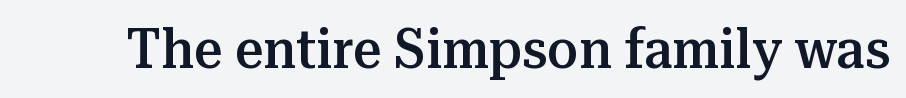
{"serif": "yes", "italic": "no", "bold": "semi", "weight": "semibold", "width": "normal", "stroke_contrast": "medium", "x_height": "medium", "monospaced": "no", "underline": "no", "letter_spacing": "normal", "letter_spacing_em": 0.0, "glyph_px": 56}
